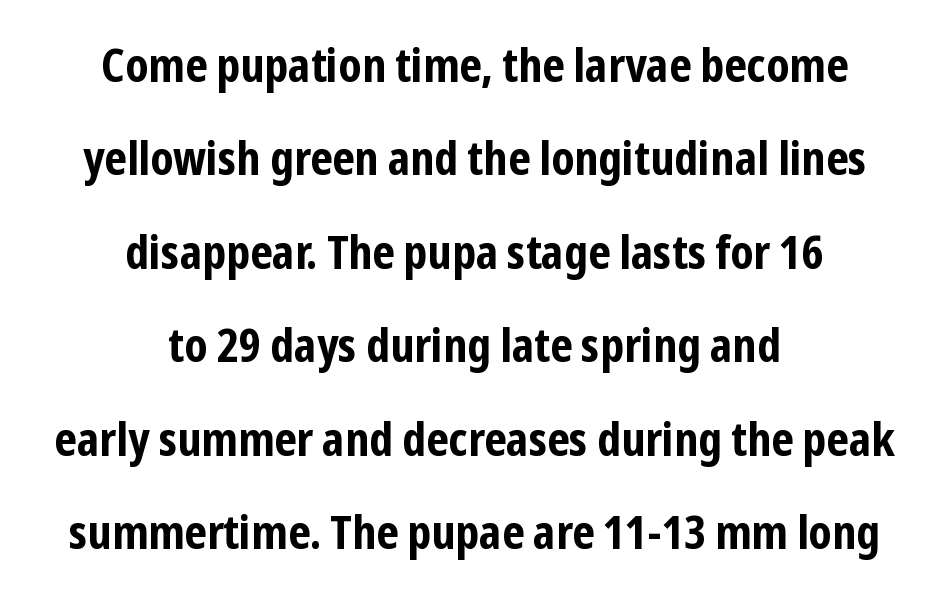
The lettering holds an erect, upright posture throughout. Does the copy run flush right? No — it is centered line by line. The foot of each line stays bare and open. Students, this is bold: see how much ink each stroke carries. Reading down the column, the eye jumps a long way to each next line. A typesetter would call this proportional, since set widths differ per character.
